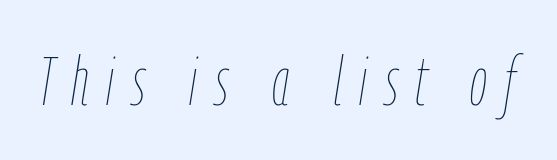
Q: Is the text bold? A: No.
Q: Is the text italic (slanted)? A: Yes, it leans right by about 9 degrees.
Q: Is the text underlined? A: No.
Q: Is the spacing between letters normal or unusually wide? A: Unusually wide.
Q: Width (condensed, normal, or wide)? A: Condensed.
Q: Stroke contrast? A: Low.
Q: x-height? A: Medium.
Q: Monospaced? A: No.
